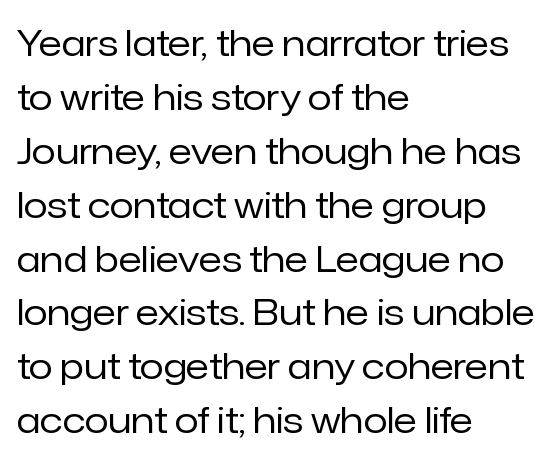
The image shows 35 px regular-weight sans-serif type, upright; set left-aligned, normal line spacing (1.54x), normal letter spacing, not underlined; low stroke contrast and a medium x-height.
